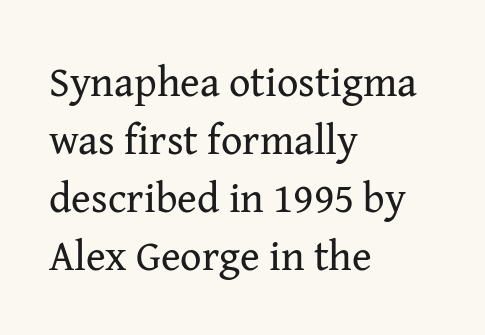
Q: Is the text bold? A: No.
Q: Is the text italic (slanted)? A: No, it is upright.
Q: Is the typeface a serif or a sans-serif typeface? A: Serif.
Q: Is the text underlined? A: No.
Q: How is the paragraph aligned? A: Left-aligned.
Q: Is the spacing between letters normal or unusually wide? A: Normal.
Q: Is the spacing between lines tight, normal or loose? A: Normal.
Q: Width (condensed, normal, or wide)? A: Normal.
Q: Stroke contrast? A: Medium.
Q: x-height? A: Medium.
Q: Monospaced? A: No.
